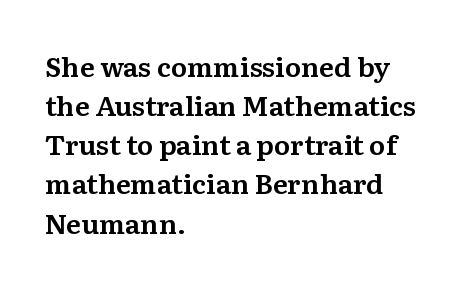
Q: Is the text italic (slanted)? A: No, it is upright.
Q: Is the text underlined? A: No.
Q: How is the paragraph aligned? A: Left-aligned.
Q: Is the spacing between letters normal or unusually wide? A: Normal.
Q: Is the spacing between lines tight, normal or loose? A: Normal.
